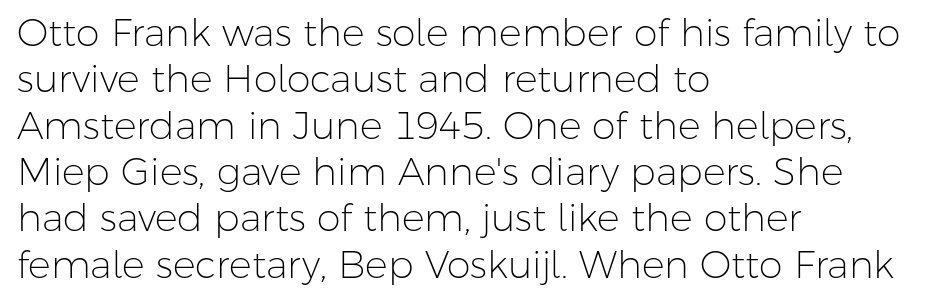
{"serif": "no", "italic": "no", "bold": "no", "weight": "light", "width": "normal", "stroke_contrast": "low", "x_height": "medium", "monospaced": "no", "underline": "no", "align": "left", "line_spacing_ratio": 1.22, "letter_spacing": "normal", "letter_spacing_em": 0.0, "glyph_px": 38}
